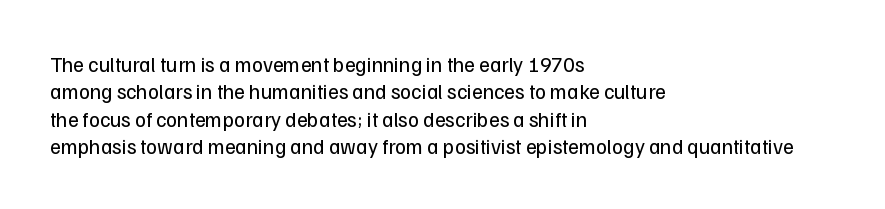
{"italic": "no", "bold": "no", "underline": "no", "align": "left", "line_spacing": "normal", "line_spacing_ratio": 1.3, "letter_spacing": "normal", "letter_spacing_em": 0.0, "glyph_px": 21}
